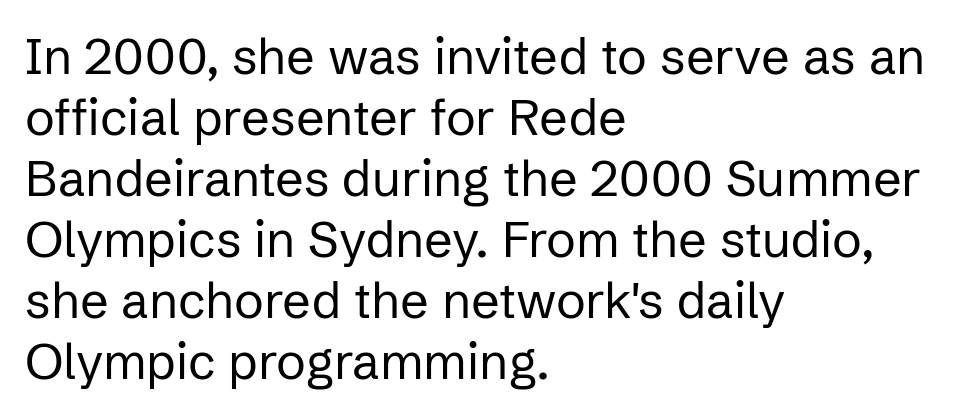
The image shows 50 px regular-weight sans-serif type, upright; set left-aligned, line spacing 1.22x, normal letter spacing, not underlined; low stroke contrast and a medium x-height.
